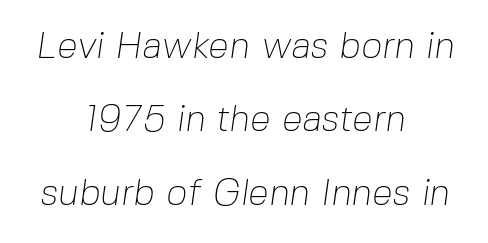
{"serif": "no", "bold": "no", "weight": "thin", "width": "normal", "stroke_contrast": "low", "x_height": "medium", "monospaced": "no", "underline": "no", "align": "center", "line_spacing": "loose", "line_spacing_ratio": 1.98, "letter_spacing": "normal", "letter_spacing_em": 0.0, "glyph_px": 37}
